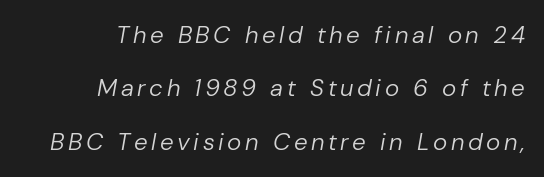
Q: Is the text bold? A: No.
Q: Is the text italic (slanted)? A: Yes, it leans right by about 10 degrees.
Q: Is the text underlined? A: No.
Q: How is the paragraph aligned? A: Right-aligned.
Q: Is the spacing between lines tight, normal or loose? A: Loose.
